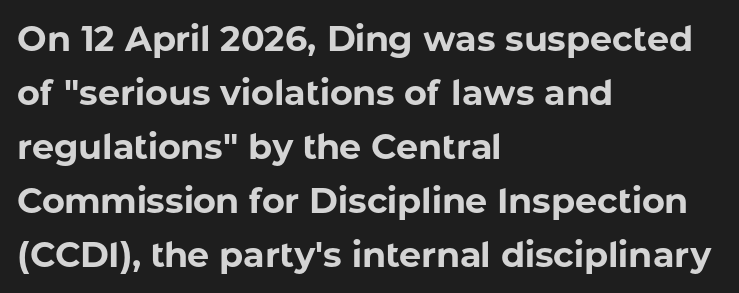
Q: Is the text bold? A: Yes.
Q: Is the text italic (slanted)? A: No, it is upright.
Q: Is the typeface a serif or a sans-serif typeface? A: Sans-serif.
Q: Is the text underlined? A: No.
Q: How is the paragraph aligned? A: Left-aligned.
Q: Is the spacing between letters normal or unusually wide? A: Normal.
Q: Is the spacing between lines tight, normal or loose? A: Normal.
Q: Width (condensed, normal, or wide)? A: Normal.
Q: Stroke contrast? A: Low.
Q: x-height? A: Medium.
Q: Monospaced? A: No.
